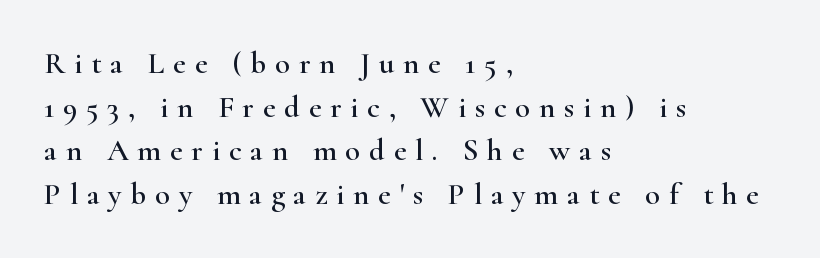
A bare baseline throughout the passage. The font family rendered here belongs to the serif group. This is the regular roman posture of the typeface. Evenly set lines give the paragraph a standard silhouette. The face used here is proportionally spaced, like ordinary book or web type.
